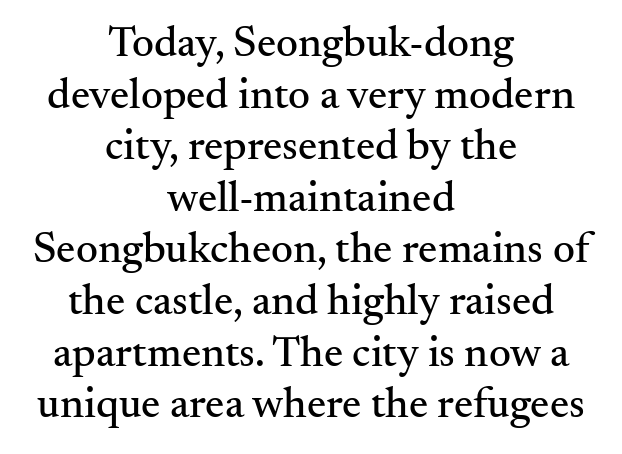
The string is rendered with underlining switched off. Is there any slant? The stems are plumb. Small tapered or slab feet sit at the stroke ends, so this counts as serif. Caption: multi-line text, centered on the measure.
